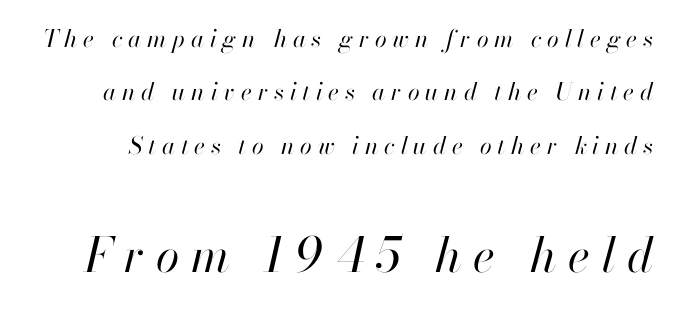
The image shows 48 px regular-weight type, italic (leaning right); set loose line spacing (2.22x), unusually wide letter spacing (+0.24 em), not underlined; the second (bottom) block is 2.0x larger; high stroke contrast and a small x-height.
